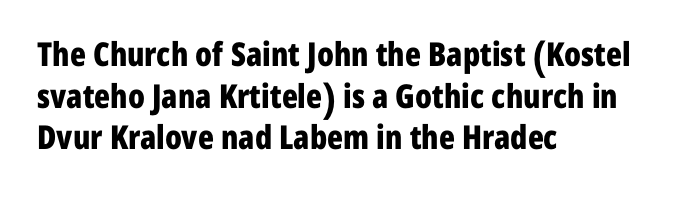
Q: Is the text bold? A: Yes.
Q: Is the text italic (slanted)? A: No, it is upright.
Q: Is the typeface a serif or a sans-serif typeface? A: Sans-serif.
Q: Is the text underlined? A: No.
Q: How is the paragraph aligned? A: Left-aligned.
Q: Is the spacing between letters normal or unusually wide? A: Normal.
Q: Is the spacing between lines tight, normal or loose? A: Normal.
Q: Width (condensed, normal, or wide)? A: Condensed.
Q: Stroke contrast? A: Low.
Q: x-height? A: Medium.
Q: Monospaced? A: No.
